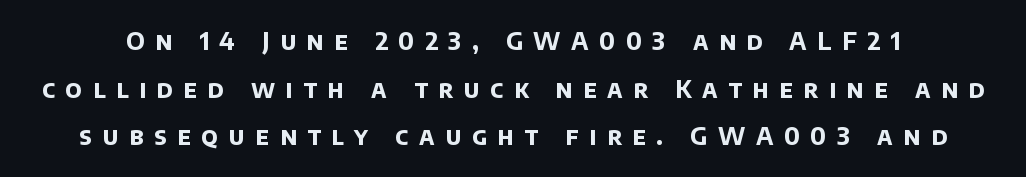
{"bold": "yes", "underline": "no", "line_spacing": "loose", "line_spacing_ratio": 1.98, "letter_spacing": "wide", "letter_spacing_em": 0.44, "glyph_px": 24}
